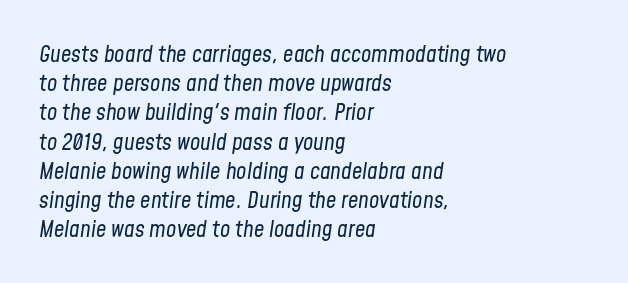
The image shows 23 px text type, italic (leaning right); set left-aligned, normal line spacing (1.27x), normal letter spacing, not underlined.
